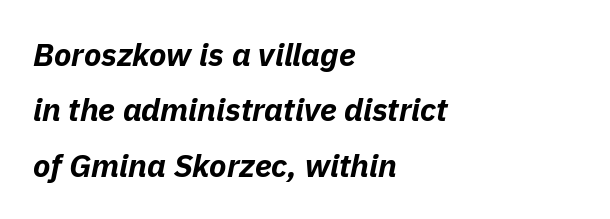
Q: Is the text bold? A: Yes.
Q: Is the text italic (slanted)? A: Yes, it leans right by about 11 degrees.
Q: Is the text underlined? A: No.
Q: How is the paragraph aligned? A: Left-aligned.
Q: Is the spacing between letters normal or unusually wide? A: Normal.
Q: Width (condensed, normal, or wide)? A: Normal.
Q: Stroke contrast? A: Low.
Q: x-height? A: Medium.
Q: Monospaced? A: No.
